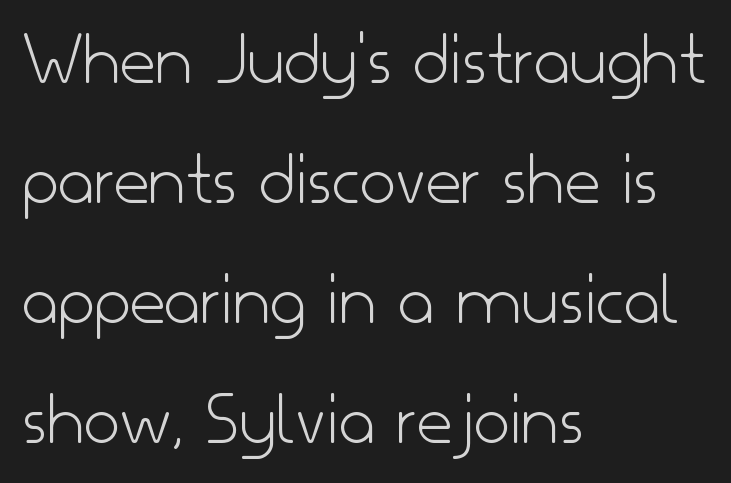
{"serif": "no", "italic": "no", "bold": "no", "weight": "light", "width": "normal", "stroke_contrast": "low", "x_height": "small", "monospaced": "no", "underline": "no", "align": "left", "line_spacing": "normal", "line_spacing_ratio": 1.54, "letter_spacing": "normal", "letter_spacing_em": 0.0, "glyph_px": 78}
